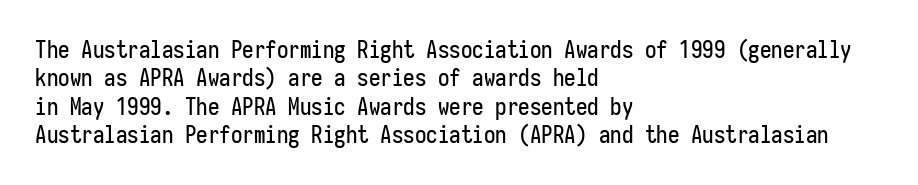
Q: Is the text italic (slanted)? A: No, it is upright.
Q: Is the text underlined? A: No.
Q: How is the paragraph aligned? A: Left-aligned.
Q: Is the spacing between letters normal or unusually wide? A: Normal.
